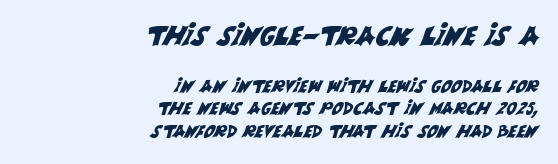
The image shows 26 px text type; set right-aligned, normal line spacing (1.34x), normal letter spacing, not underlined; the first (top) block is 1.53x larger.
